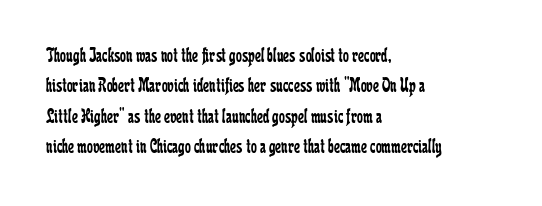
Q: Is the text bold? A: No.
Q: Is the text italic (slanted)? A: No, it is upright.
Q: Is the text underlined? A: No.
Q: How is the paragraph aligned? A: Left-aligned.
Q: Is the spacing between letters normal or unusually wide? A: Normal.
Q: Is the spacing between lines tight, normal or loose? A: Normal.
